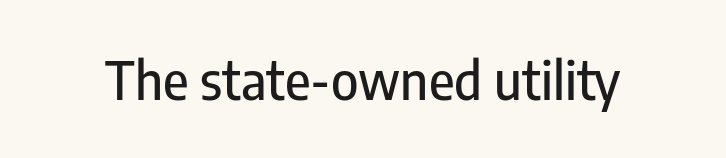
The image shows 52 px condensed sans-serif type, upright; set normal letter spacing, not underlined; low stroke contrast and a medium x-height.
